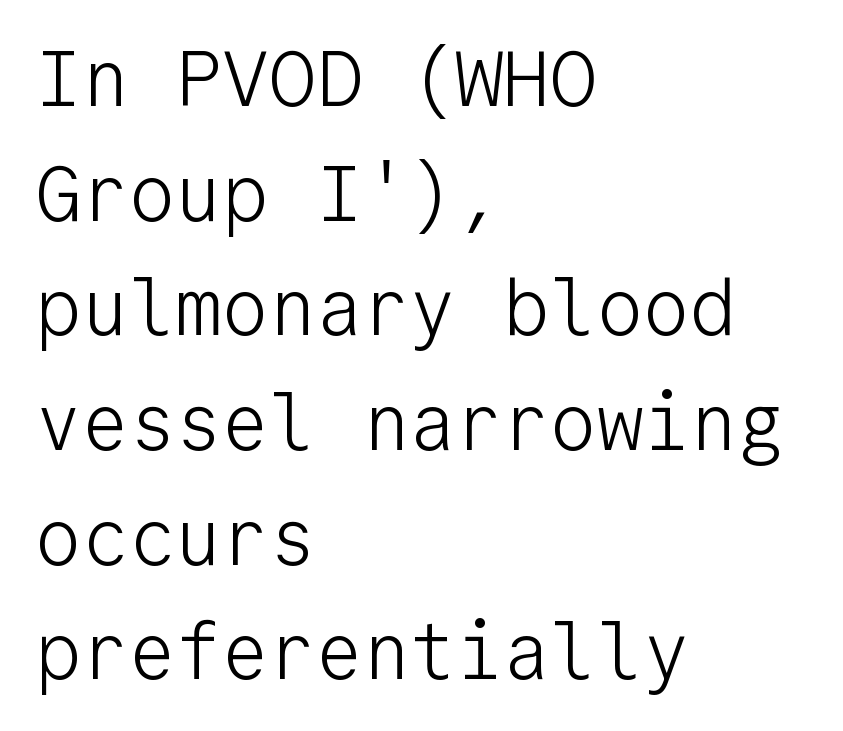
The image shows 78 px light sans-serif type, upright, monospaced; set left-aligned, normal line spacing (1.47x), normal letter spacing, not underlined; low stroke contrast and a medium x-height.
